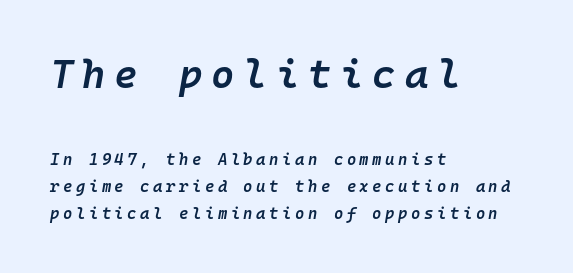
The image shows 40 px semibold type, italic (leaning right), monospaced; set left-aligned, normal line spacing (1.69x), unusually wide letter spacing (+0.22 em), not underlined; the first (top) block is 2.5x larger; low stroke contrast and a medium x-height.
